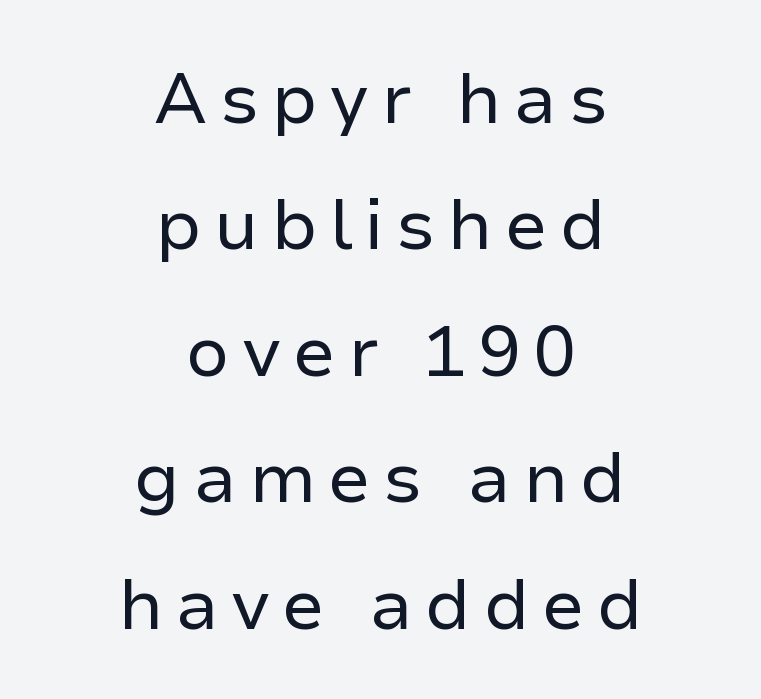
The image shows 71 px regular-weight sans-serif type, upright; set centered, line spacing 1.78x, not underlined; low stroke contrast and a medium x-height.
